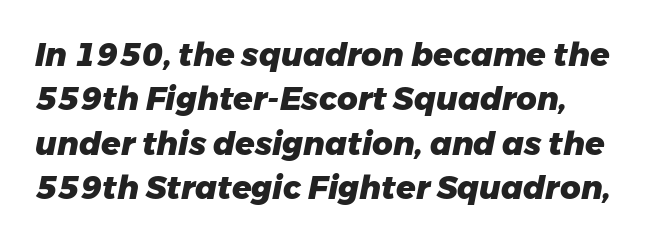
The face used here is rendered with its standard letterfit. This rendering uses left alignment, leaving the right contour irregular. Looks like regular typesetting: each glyph gets only the width it needs. Compared with typical paragraphs, the rows here are spaced about the same.
